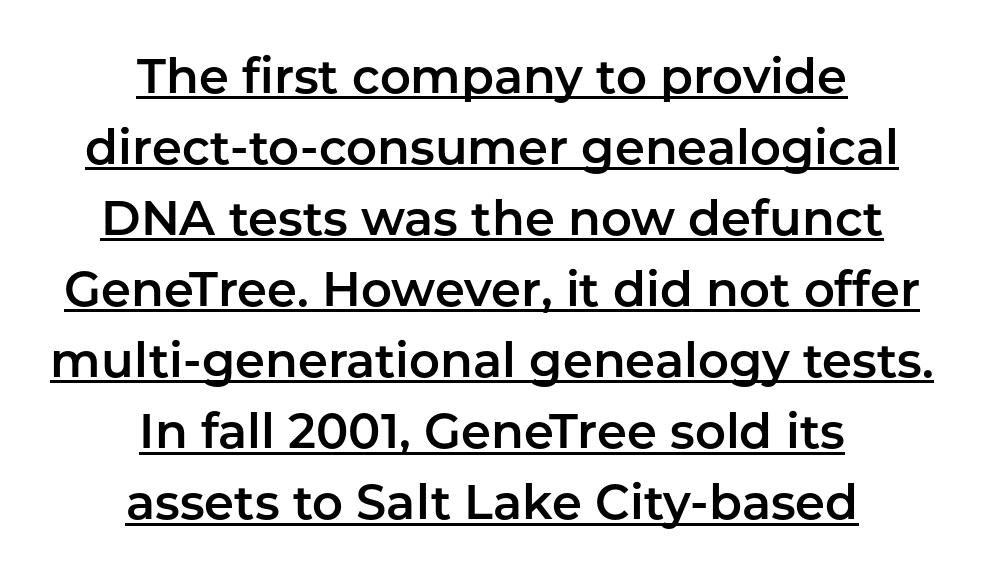
The image shows 48 px sans-serif type, upright; set centered, normal line spacing (1.48x), normal letter spacing, underlined; low stroke contrast and a medium x-height.
